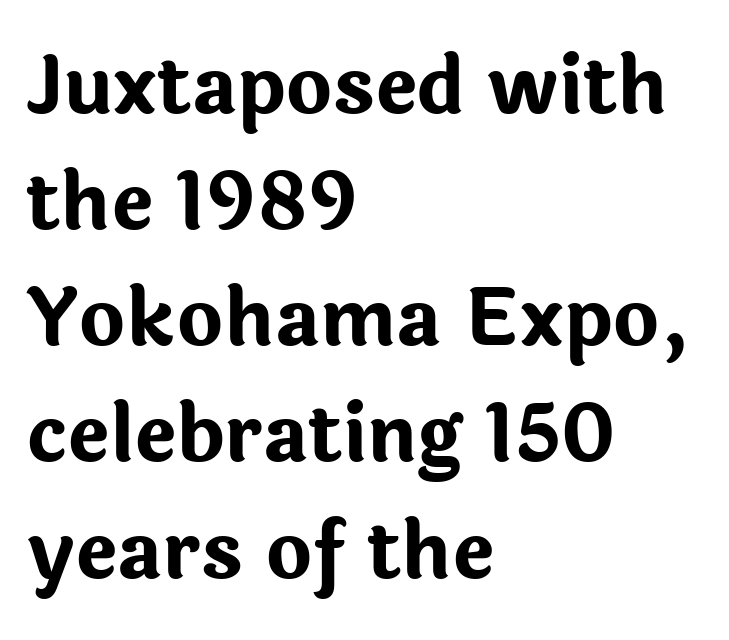
The image shows 79 px bold sans-serif type, upright; set left-aligned, normal line spacing (1.47x), normal letter spacing, not underlined; low stroke contrast and a medium x-height.
